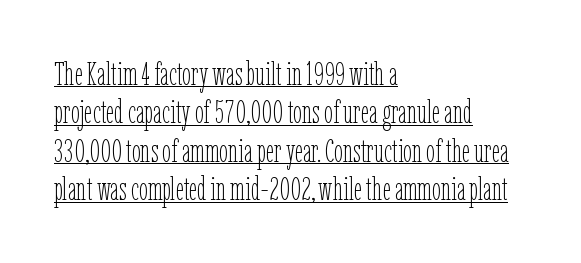
Q: Is the text bold? A: No.
Q: Is the text italic (slanted)? A: No, it is upright.
Q: Is the text underlined? A: Yes.
Q: How is the paragraph aligned? A: Left-aligned.
Q: Is the spacing between letters normal or unusually wide? A: Normal.
Q: Width (condensed, normal, or wide)? A: Condensed.
Q: Stroke contrast? A: Low.
Q: x-height? A: Medium.
Q: Monospaced? A: No.
